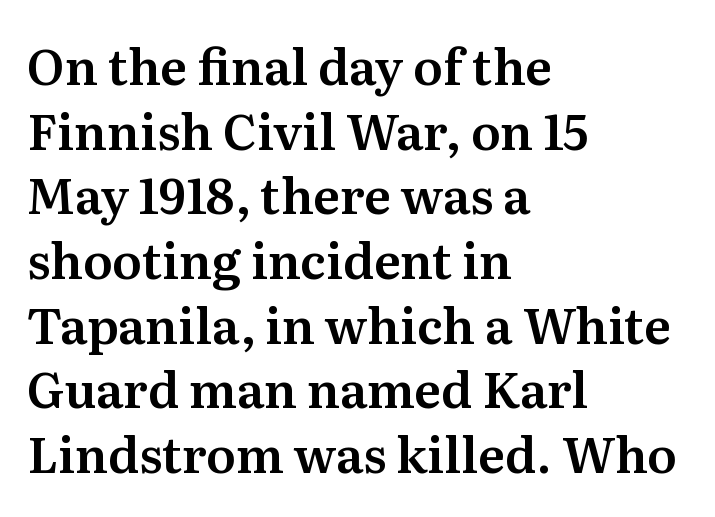
Q: Is the text italic (slanted)? A: No, it is upright.
Q: Is the typeface a serif or a sans-serif typeface? A: Serif.
Q: Is the text underlined? A: No.
Q: How is the paragraph aligned? A: Left-aligned.
Q: Is the spacing between letters normal or unusually wide? A: Normal.
Q: Is the spacing between lines tight, normal or loose? A: Normal.
Q: Width (condensed, normal, or wide)? A: Normal.
Q: Stroke contrast? A: Medium.
Q: x-height? A: Medium.
Q: Monospaced? A: No.
